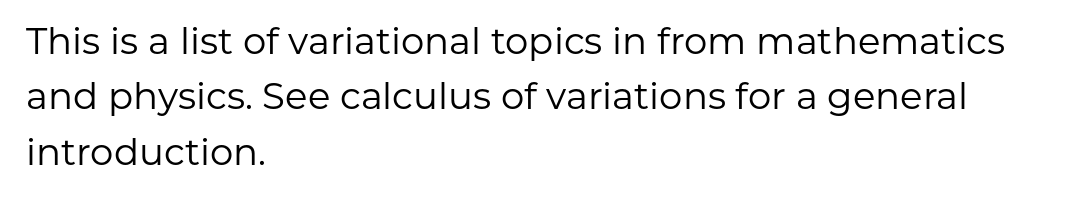
{"serif": "no", "italic": "no", "bold": "no", "weight": "regular", "width": "normal", "stroke_contrast": "low", "x_height": "medium", "monospaced": "no", "underline": "no", "align": "left", "line_spacing": "normal", "line_spacing_ratio": 1.5, "letter_spacing": "normal", "letter_spacing_em": 0.0, "glyph_px": 37}
